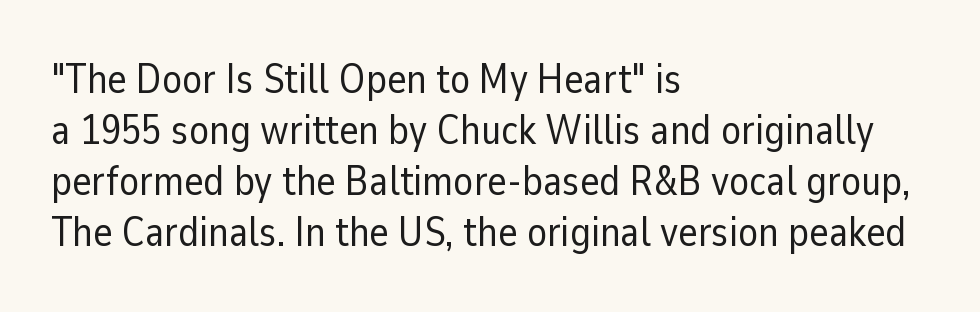
{"serif": "no", "italic": "no", "bold": "no", "weight": "regular", "width": "normal", "stroke_contrast": "low", "x_height": "medium", "monospaced": "no", "underline": "no", "align": "left", "line_spacing_ratio": 1.24, "letter_spacing": "normal", "letter_spacing_em": 0.0, "glyph_px": 41}
